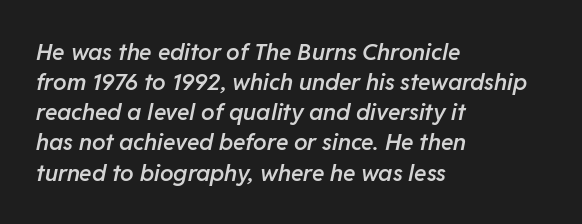
This sample uses plain, unmodified letter spacing. Reading down the block, your eye returns to a fixed left position each line. The face used here is a semibold: visibly heavier than regular, lighter than bold. The string is rendered with underlining switched off. Looking at the ascenders, they clearly lean.
